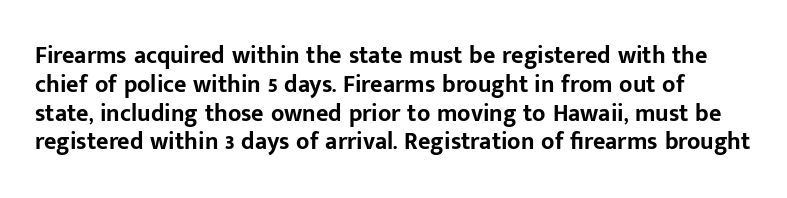
{"italic": "no", "bold": "yes", "underline": "no", "line_spacing_ratio": 1.2, "letter_spacing": "normal", "letter_spacing_em": 0.0, "glyph_px": 24}
